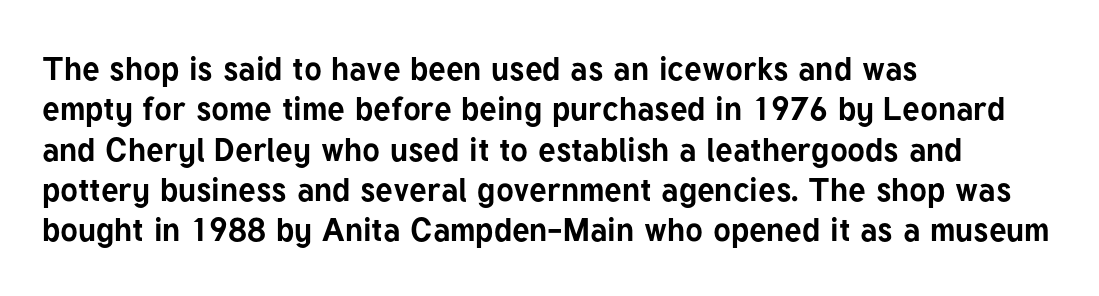
The image shows 33 px bold sans-serif type, upright; set left-aligned, line spacing 1.22x, normal letter spacing, not underlined; low stroke contrast and a medium x-height.
